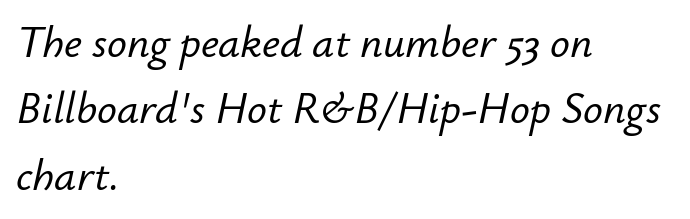
It's the slanting kind of type. Is the block centered? No — it sits flush against the left margin. You could not count columns in this text — the font is proportionally spaced. Plain, unruled lines of type. Nothing unusual about the tracking: characters are spaced as the font intends. Regarding leading, the lines here are spaced in the standard way.
